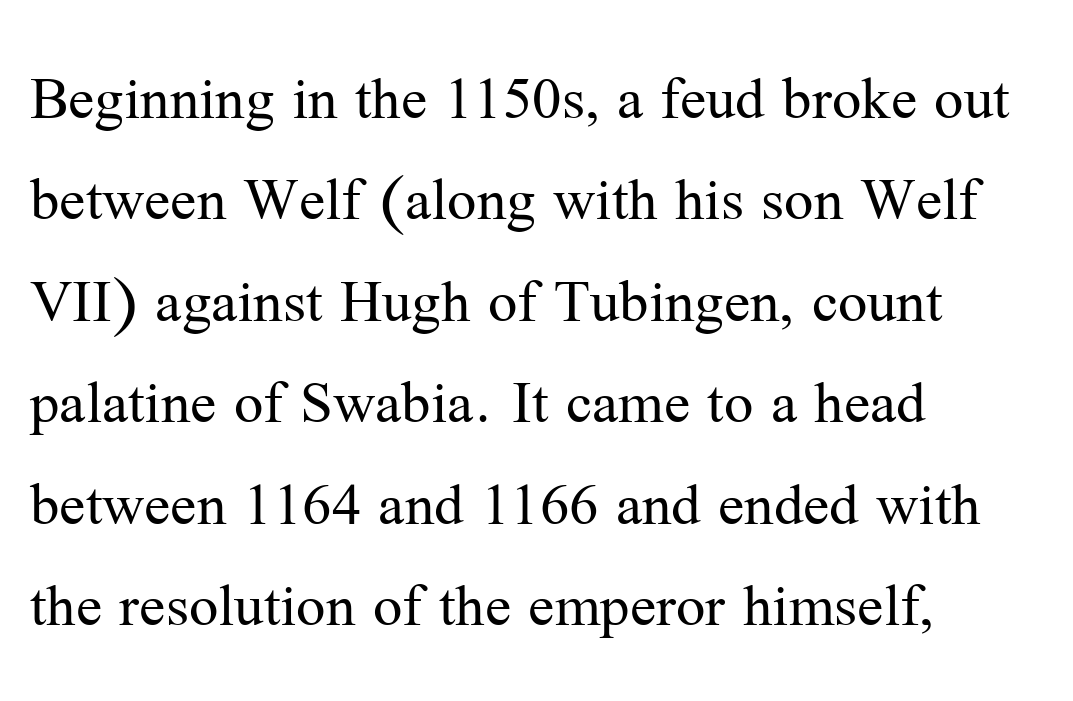
Q: Is the text bold? A: No.
Q: Is the text italic (slanted)? A: No, it is upright.
Q: Is the typeface a serif or a sans-serif typeface? A: Serif.
Q: Is the text underlined? A: No.
Q: How is the paragraph aligned? A: Left-aligned.
Q: Is the spacing between letters normal or unusually wide? A: Normal.
Q: Is the spacing between lines tight, normal or loose? A: Normal.
Q: Width (condensed, normal, or wide)? A: Normal.
Q: Stroke contrast? A: Medium.
Q: x-height? A: Medium.
Q: Monospaced? A: No.
